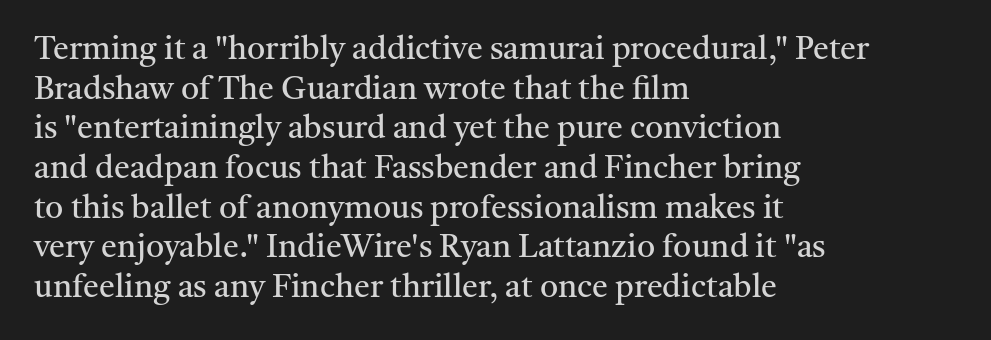
Typographically, this falls in the serif category. Quick note: not italic, upright. The foot of each line stays bare and open. Here the designer chose a conventional face with non-uniform glyph widths. Tracking value appears to be zero — textbook default spacing. Alignment: flush left.
